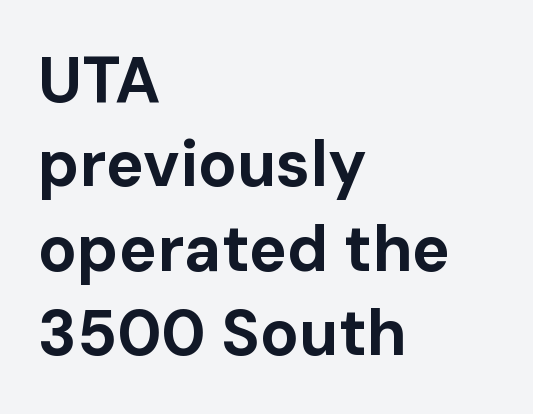
The image shows 64 px bold sans-serif type, upright; set left-aligned, normal line spacing (1.32x), normal letter spacing, not underlined; low stroke contrast and a medium x-height.
